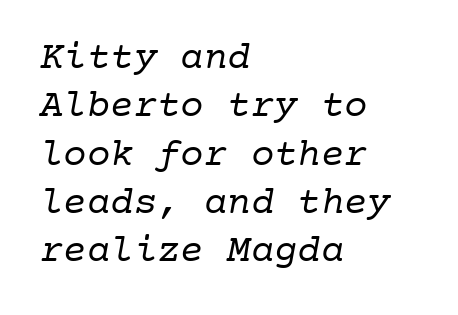
Q: Is the text bold? A: No.
Q: Is the typeface a serif or a sans-serif typeface? A: Serif.
Q: Is the text underlined? A: No.
Q: How is the paragraph aligned? A: Left-aligned.
Q: Is the spacing between letters normal or unusually wide? A: Normal.
Q: Width (condensed, normal, or wide)? A: Normal.
Q: Stroke contrast? A: Low.
Q: x-height? A: Medium.
Q: Monospaced? A: Yes.
